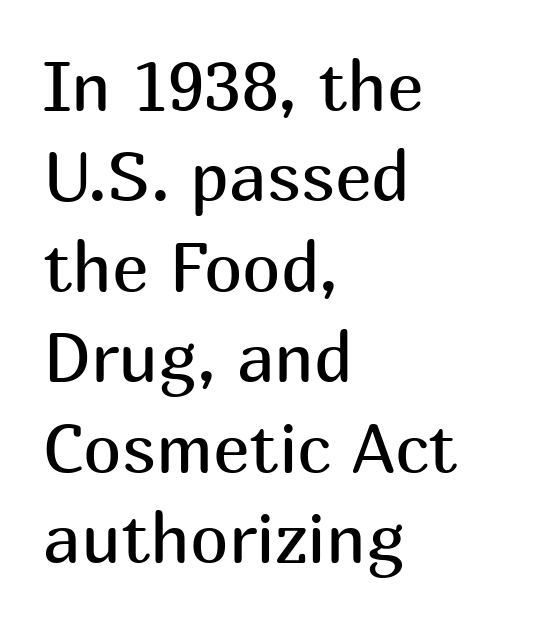
Has an underline been added? It has not. Nothing sits at the stroke ends, so this counts as sans-serif. Notice how the passage keeps a crisp vertical edge on the left only. Think standard paragraph weight, or any step lighter than that. The rows are spaced the way most documents space them.
